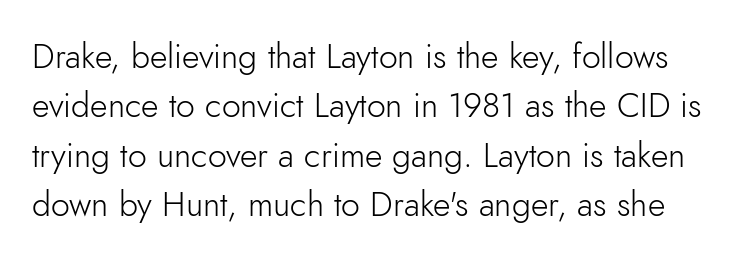
Q: Is the text bold? A: No.
Q: Is the text italic (slanted)? A: No, it is upright.
Q: Is the typeface a serif or a sans-serif typeface? A: Sans-serif.
Q: Is the text underlined? A: No.
Q: Is the spacing between letters normal or unusually wide? A: Normal.
Q: Is the spacing between lines tight, normal or loose? A: Normal.
Q: Width (condensed, normal, or wide)? A: Normal.
Q: Stroke contrast? A: Low.
Q: x-height? A: Small.
Q: Monospaced? A: No.
